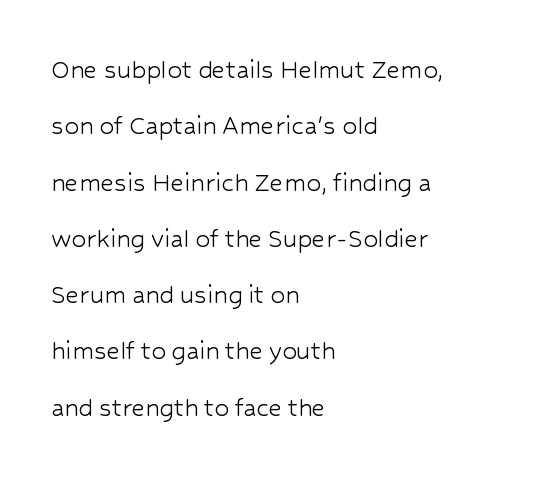
The image shows 29 px light sans-serif type, upright; set left-aligned, loose line spacing (1.94x), normal letter spacing, not underlined; low stroke contrast and a medium x-height.
